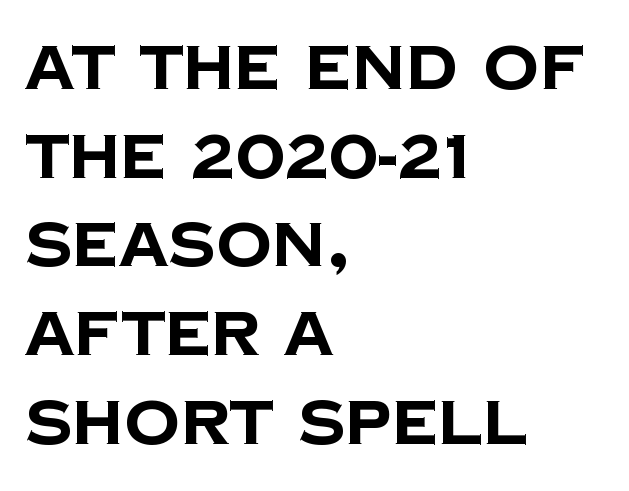
The string is rendered with underlining switched off. This sample has the flowing, uneven cadence of proportional lettering. Horizontal alignment here is leftward, the default for most running prose. Every letter is thick-stroked: bold, no question. No feet cap the strokes, marking this as sans-serif type.
